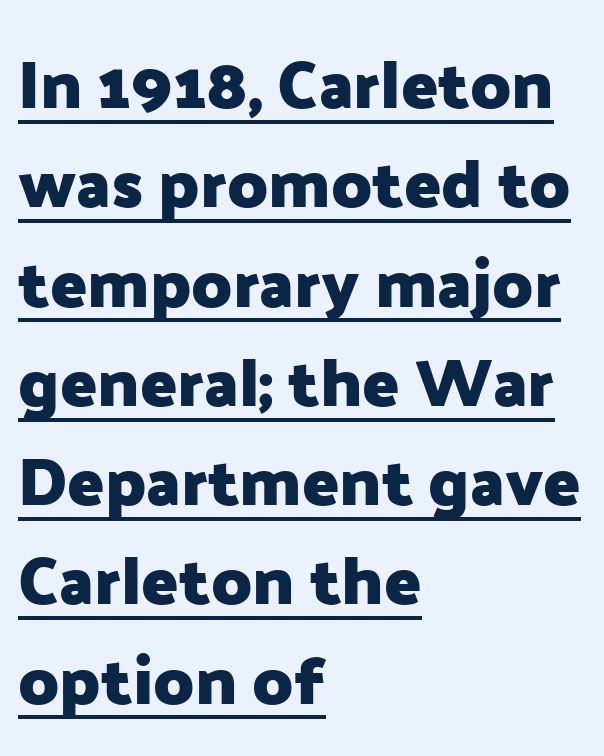
Notice how descenders clear the ascenders below comfortably — that's standard leading. The specimen includes a rule beneath the text block's lines. Unlike a traditional serif, this face leaves its strokes unadorned. The face used here is proportionally spaced, like ordinary book or web type. The horizontal fit of the characters is conventional and even. Set as a true bold cut, around the 700 mark.
